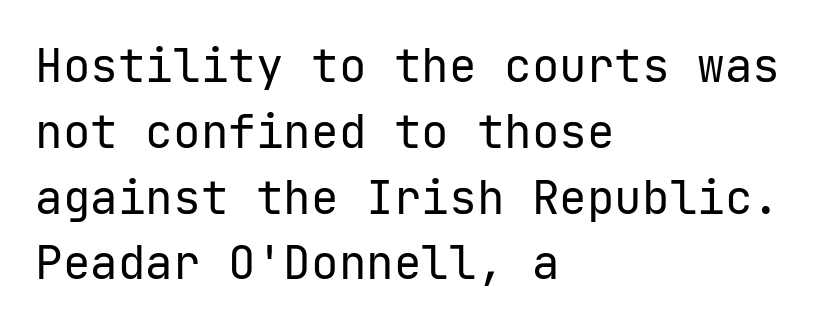
The image shows 46 px regular-weight sans-serif type, upright; set left-aligned, normal line spacing (1.43x), normal letter spacing, not underlined; low stroke contrast and a medium x-height.
